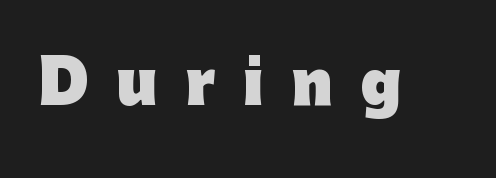
The image shows 59 px heavy sans-serif type, upright; set unusually wide letter spacing (+0.47 em), not underlined; low stroke contrast and a medium x-height.
